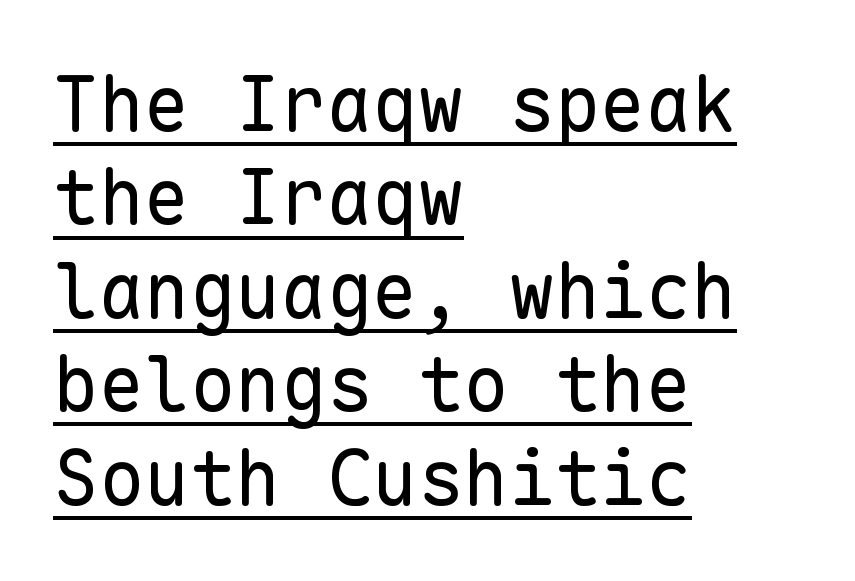
Q: Is the text bold? A: No.
Q: Is the text italic (slanted)? A: No, it is upright.
Q: Is the typeface a serif or a sans-serif typeface? A: Sans-serif.
Q: Is the text underlined? A: Yes.
Q: How is the paragraph aligned? A: Left-aligned.
Q: Is the spacing between letters normal or unusually wide? A: Normal.
Q: Width (condensed, normal, or wide)? A: Normal.
Q: Stroke contrast? A: Low.
Q: x-height? A: Medium.
Q: Monospaced? A: Yes.
